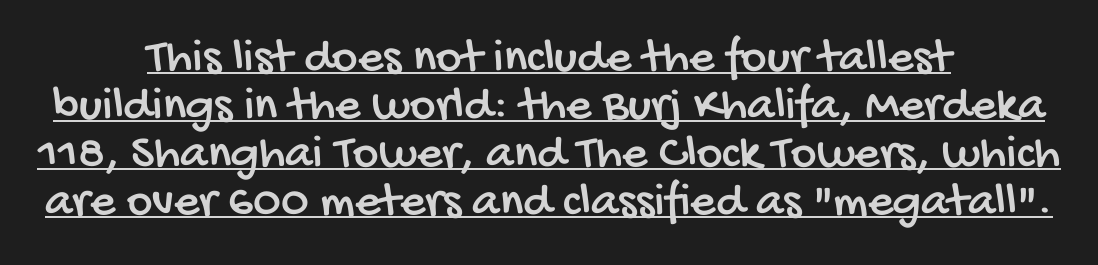
The image shows 49 px condensed sans-serif type; set centered, tight line spacing (0.98x), normal letter spacing, underlined; low stroke contrast and a large x-height.
